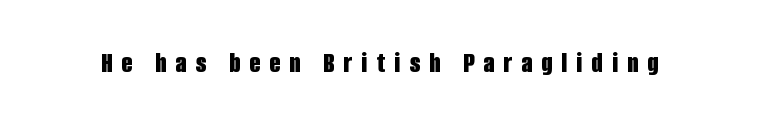
Q: Is the text bold? A: Yes.
Q: Is the text italic (slanted)? A: No, it is upright.
Q: Is the typeface a serif or a sans-serif typeface? A: Sans-serif.
Q: Is the text underlined? A: No.
Q: Is the spacing between letters normal or unusually wide? A: Unusually wide.
Q: Width (condensed, normal, or wide)? A: Condensed.
Q: Stroke contrast? A: Low.
Q: x-height? A: Large.
Q: Monospaced? A: No.
